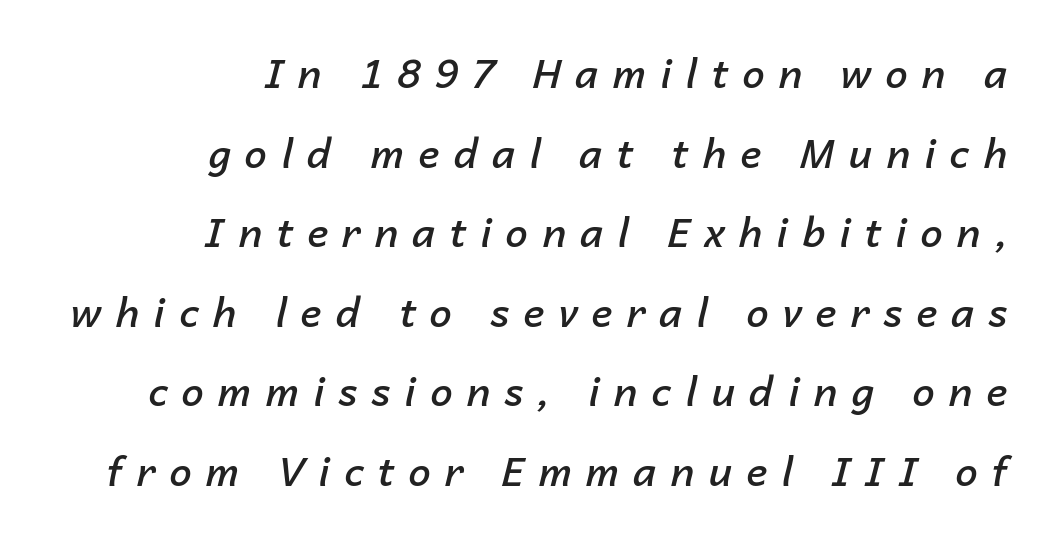
The image shows 40 px semibold type, italic (leaning right); set right-aligned, loose line spacing (1.99x), unusually wide letter spacing (+0.35 em), not underlined; low stroke contrast and a medium x-height.
